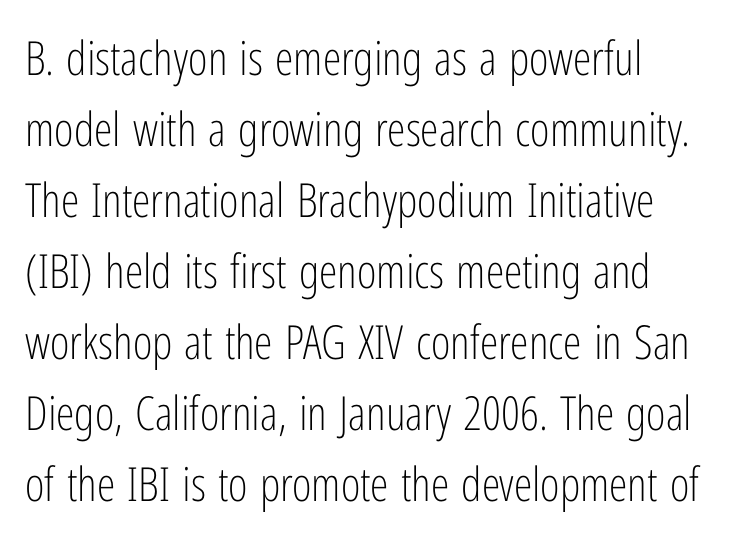
The image shows 47 px light, condensed sans-serif type, upright; set normal line spacing (1.51x), normal letter spacing, not underlined; low stroke contrast and a medium x-height.
